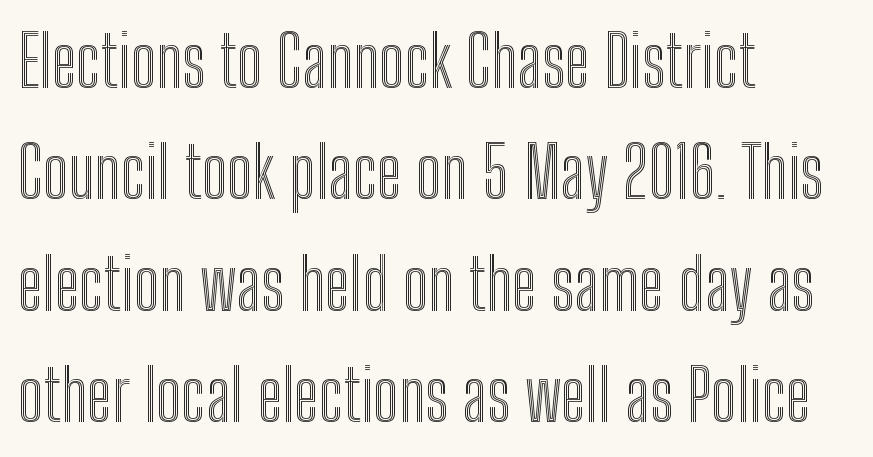
These lines stack with their left ends in a neat column. The block of text has a typical density, with ordinary space between rows. Spacing between characters is what you'd get straight out of the box. The words here are not underlined. Varying glyph widths throughout — classic text-font behaviour. The specimen reads as upright at a glance.
